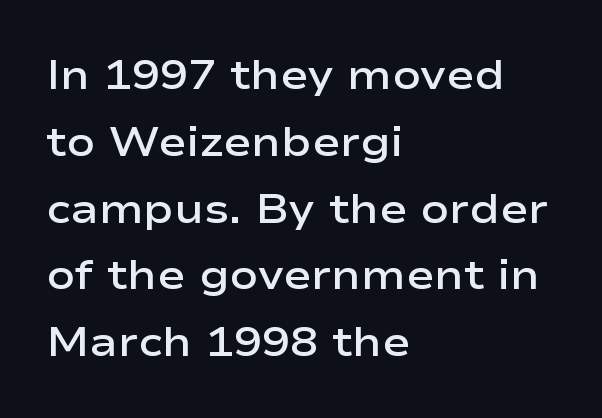
Q: Is the text bold? A: Semi-bold.
Q: Is the text italic (slanted)? A: No, it is upright.
Q: Is the typeface a serif or a sans-serif typeface? A: Sans-serif.
Q: Is the text underlined? A: No.
Q: How is the paragraph aligned? A: Left-aligned.
Q: Is the spacing between letters normal or unusually wide? A: Normal.
Q: Is the spacing between lines tight, normal or loose? A: Normal.
Q: Width (condensed, normal, or wide)? A: Wide.
Q: Stroke contrast? A: Low.
Q: x-height? A: Medium.
Q: Monospaced? A: No.
